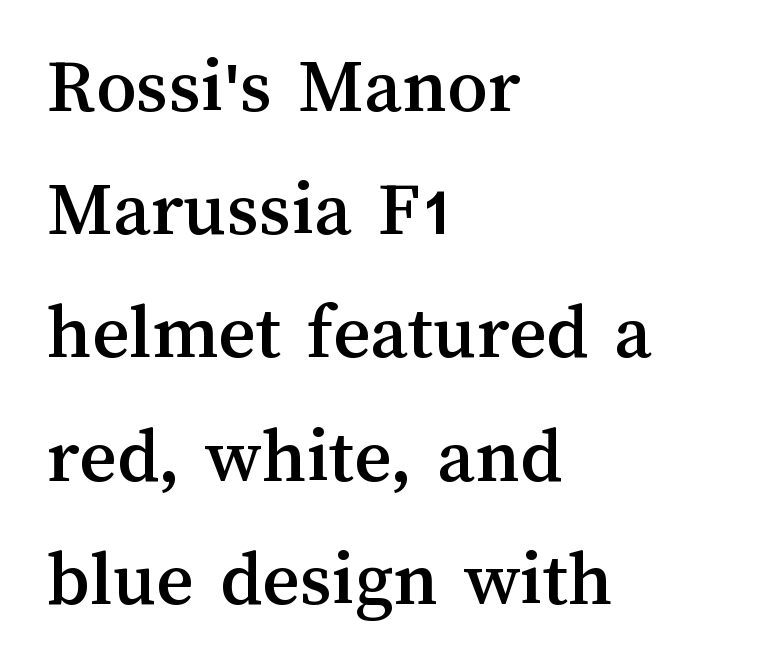
The image shows 80 px text type, upright; set left-aligned, normal line spacing (1.54x), normal letter spacing, not underlined; medium stroke contrast and a medium x-height.
